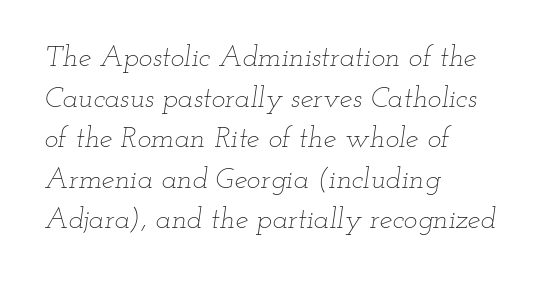
Q: Is the text bold? A: No.
Q: Is the text italic (slanted)? A: Yes, it leans right by about 12 degrees.
Q: Is the text underlined? A: No.
Q: How is the paragraph aligned? A: Left-aligned.
Q: Is the spacing between letters normal or unusually wide? A: Normal.
Q: Is the spacing between lines tight, normal or loose? A: Normal.
Q: Width (condensed, normal, or wide)? A: Wide.
Q: Stroke contrast? A: Low.
Q: x-height? A: Small.
Q: Monospaced? A: No.
